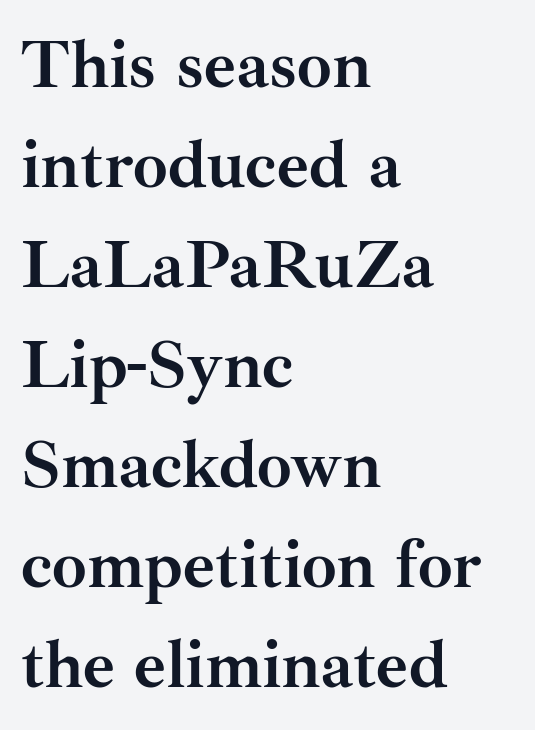
The image shows 69 px semibold serif type, upright; set left-aligned, normal line spacing (1.45x), normal letter spacing, not underlined; medium stroke contrast and a small x-height.
